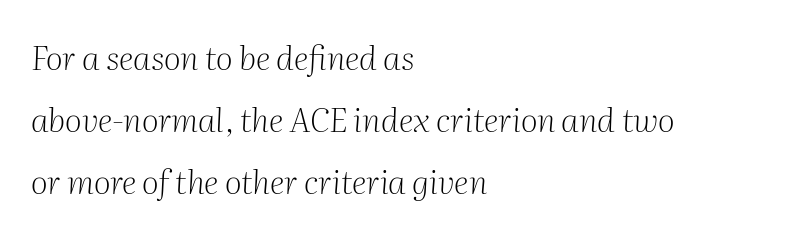
Q: Is the text bold? A: No.
Q: Is the text italic (slanted)? A: Yes, it leans right by about 2 degrees.
Q: Is the typeface a serif or a sans-serif typeface? A: Serif.
Q: Is the text underlined? A: No.
Q: How is the paragraph aligned? A: Left-aligned.
Q: Is the spacing between letters normal or unusually wide? A: Normal.
Q: Width (condensed, normal, or wide)? A: Normal.
Q: Stroke contrast? A: Medium.
Q: x-height? A: Medium.
Q: Monospaced? A: No.
